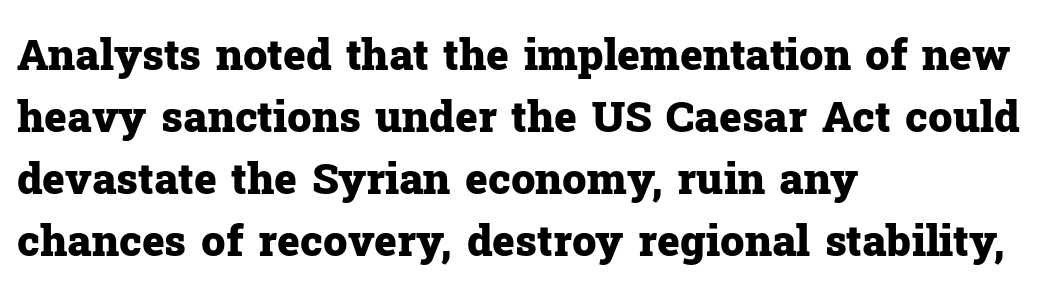
Q: Is the text bold? A: Yes.
Q: Is the text italic (slanted)? A: No, it is upright.
Q: Is the typeface a serif or a sans-serif typeface? A: Serif.
Q: Is the text underlined? A: No.
Q: How is the paragraph aligned? A: Left-aligned.
Q: Is the spacing between letters normal or unusually wide? A: Normal.
Q: Is the spacing between lines tight, normal or loose? A: Normal.
Q: Width (condensed, normal, or wide)? A: Normal.
Q: Stroke contrast? A: Low.
Q: x-height? A: Medium.
Q: Monospaced? A: No.
